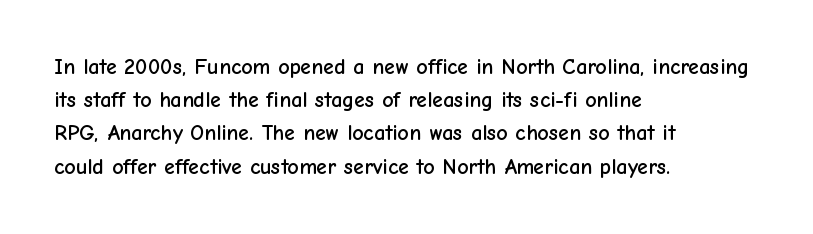
Q: Is the text italic (slanted)? A: No, it is upright.
Q: Is the text underlined? A: No.
Q: How is the paragraph aligned? A: Left-aligned.
Q: Is the spacing between letters normal or unusually wide? A: Normal.
Q: Is the spacing between lines tight, normal or loose? A: Normal.
